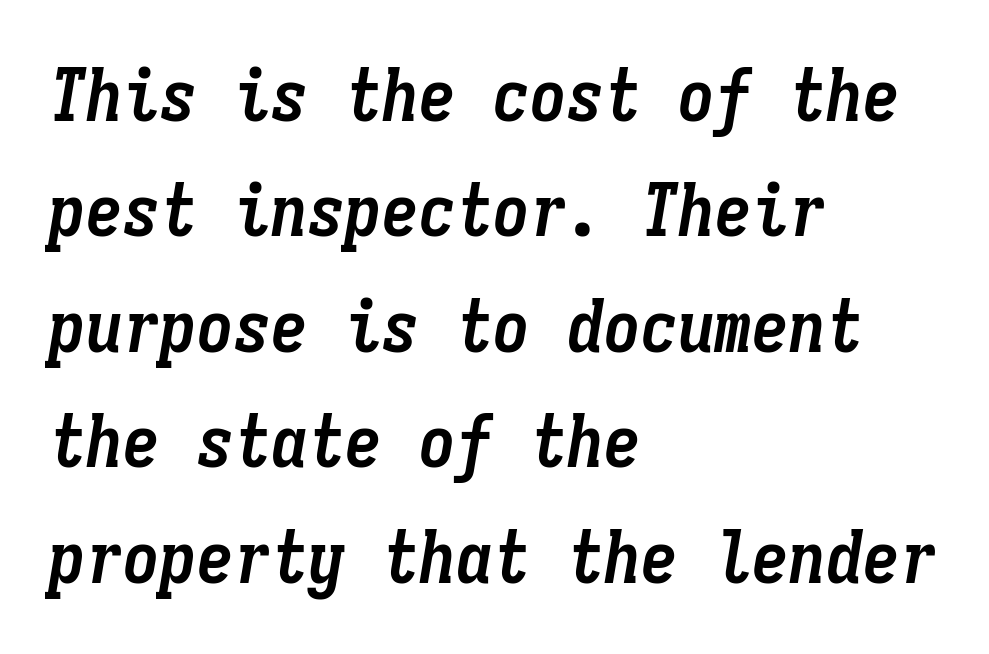
Q: Is the text bold? A: Yes.
Q: Is the text italic (slanted)? A: Yes, it leans right by about 9 degrees.
Q: Is the text underlined? A: No.
Q: How is the paragraph aligned? A: Left-aligned.
Q: Is the spacing between letters normal or unusually wide? A: Normal.
Q: Is the spacing between lines tight, normal or loose? A: Normal.
Q: Width (condensed, normal, or wide)? A: Condensed.
Q: Stroke contrast? A: Low.
Q: x-height? A: Medium.
Q: Monospaced? A: Yes.
